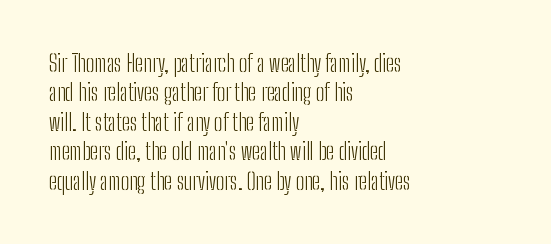
The image shows 23 px text type, upright; set left-aligned, normal line spacing (1.28x), normal letter spacing, not underlined.
